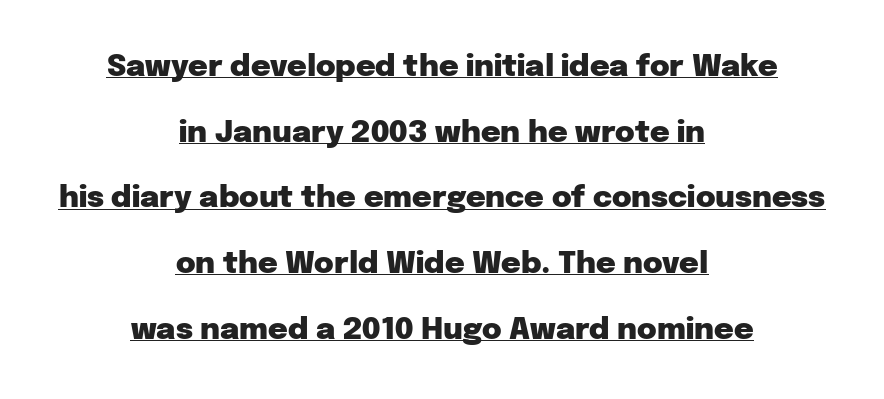
Notice the wide empty band between every row — that's loose leading. The face used here is proportionally spaced, like ordinary book or web type. A typesetter would mark this as roman, not italic. The rendering keeps characters at their native spacing. Notice how the passage keeps no hard edge, just a central spine. Weight check: bold — yes, fully.
